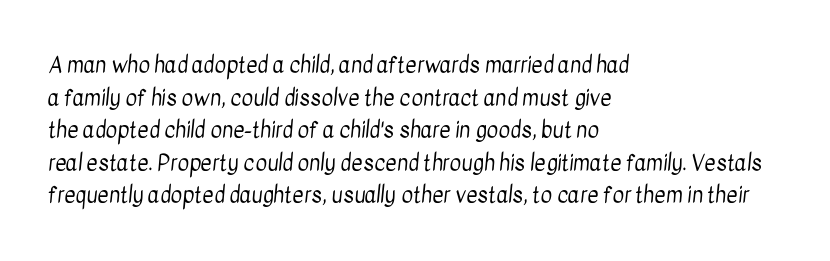
You could call the tracking neutral — neither tight nor loose. Counters stay open thanks to moderate or lighter strokes. Compared with typical paragraphs, the rows here are spaced about the same. Plain, unruled lines of type.
